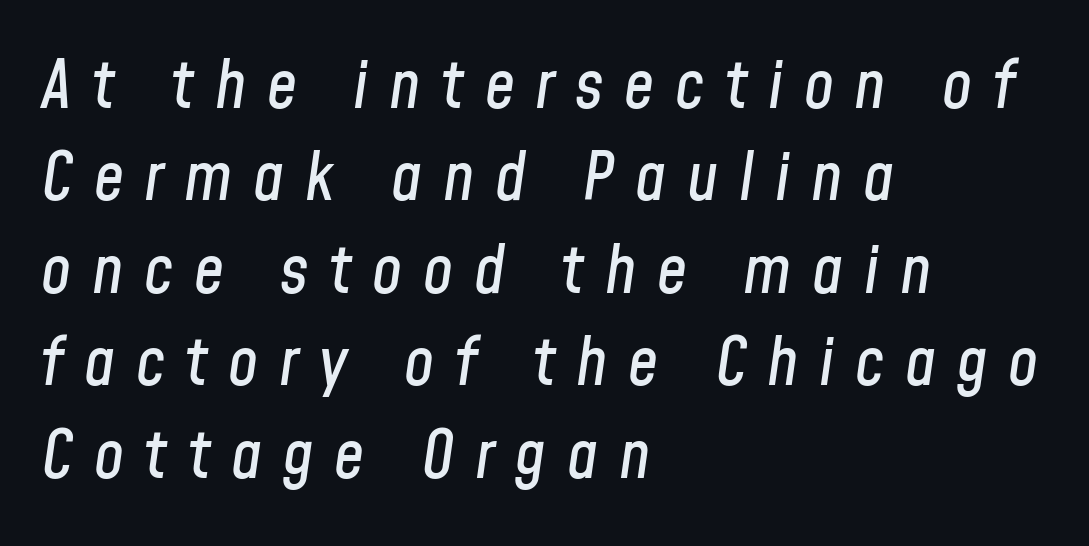
The image shows 67 px condensed type, italic (leaning right); set left-aligned, normal line spacing (1.38x), unusually wide letter spacing (+0.31 em), not underlined; low stroke contrast and a medium x-height.
